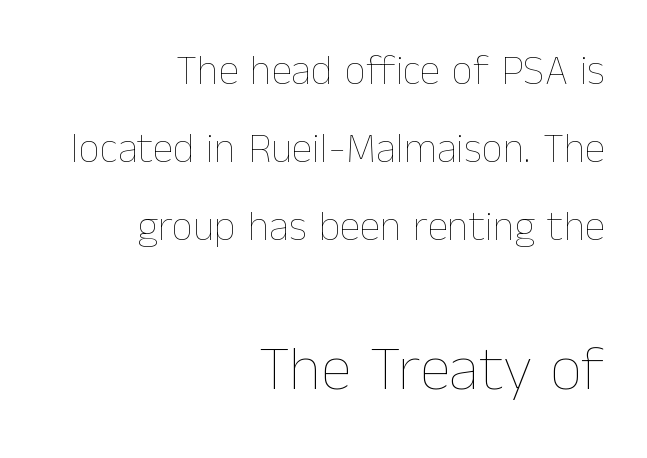
Q: Is the text bold? A: No.
Q: Is the text italic (slanted)? A: No, it is upright.
Q: Is the text underlined? A: No.
Q: How is the paragraph aligned? A: Right-aligned.
Q: Is the spacing between letters normal or unusually wide? A: Normal.
Q: Which block of text is set in a larger size, the first (top) or the second (bottom)? A: The second (bottom) one.
Q: Width (condensed, normal, or wide)? A: Normal.
Q: Stroke contrast? A: Low.
Q: x-height? A: Medium.
Q: Monospaced? A: No.
